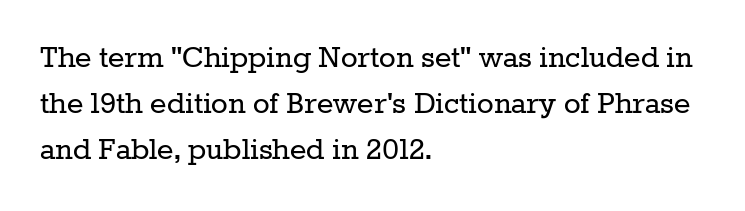
{"serif": "yes", "italic": "no", "bold": "no", "weight": "regular", "width": "normal", "stroke_contrast": "low", "x_height": "medium", "monospaced": "no", "underline": "no", "align": "left", "line_spacing": "normal", "line_spacing_ratio": 1.32, "letter_spacing": "normal", "letter_spacing_em": 0.0, "glyph_px": 35}
